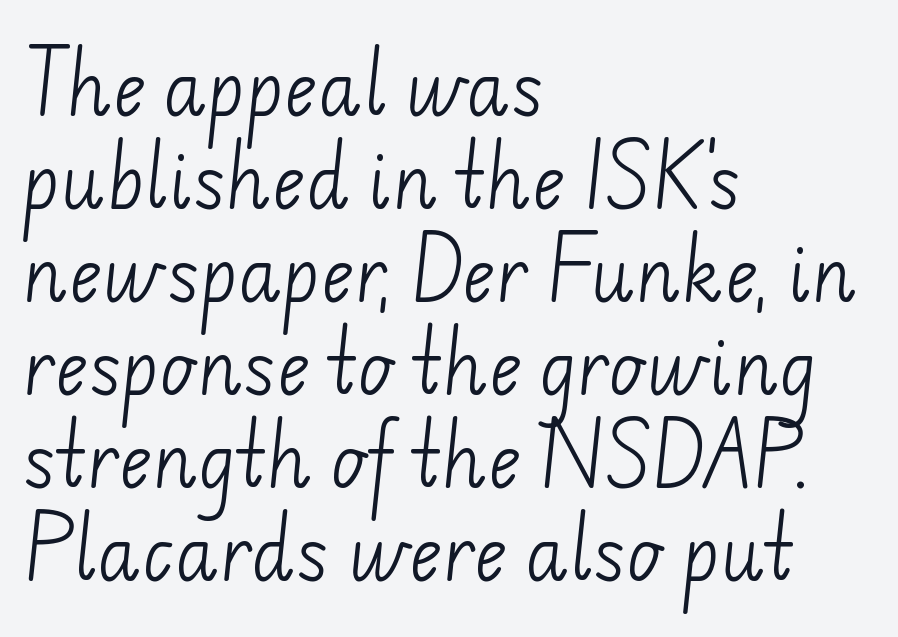
{"serif": "no", "bold": "no", "weight": "light", "width": "normal", "stroke_contrast": "low", "x_height": "small", "monospaced": "no", "underline": "no", "align": "left", "line_spacing": "normal", "line_spacing_ratio": 1.31, "letter_spacing": "normal", "letter_spacing_em": 0.0, "glyph_px": 71}
